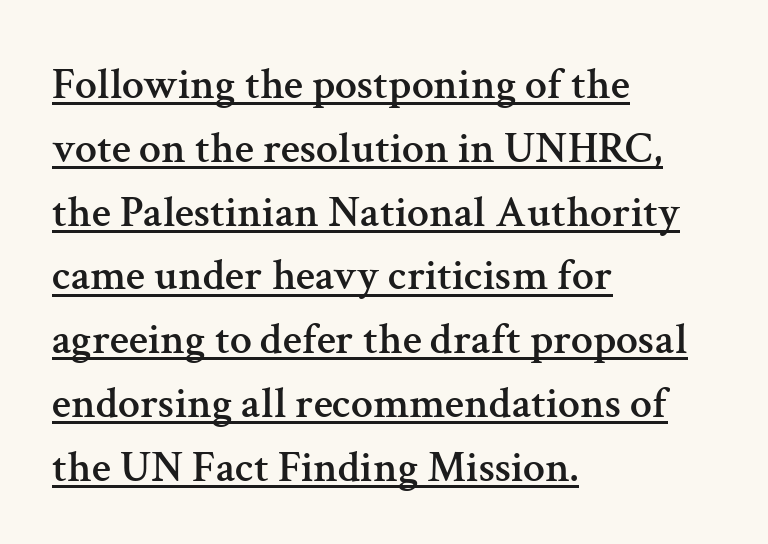
The image shows 44 px serif type, upright; set left-aligned, normal line spacing (1.45x), normal letter spacing, underlined; medium stroke contrast and a medium x-height.
